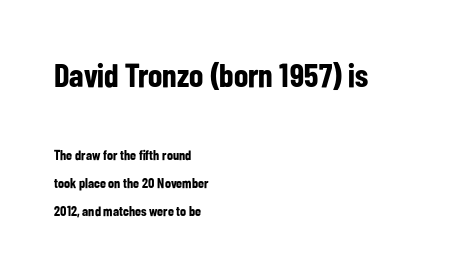
{"serif": "no", "italic": "no", "bold": "yes", "weight": "bold", "width": "condensed", "stroke_contrast": "low", "x_height": "medium", "monospaced": "no", "underline": "no", "align": "left", "line_spacing": "loose", "line_spacing_ratio": 2.0, "letter_spacing": "normal", "letter_spacing_em": 0.0, "larger_block": "first", "size_ratio": 2.36, "glyph_px": 33}
